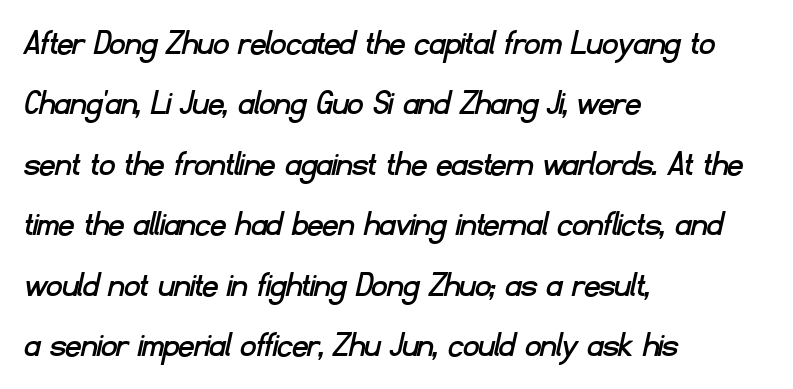
Q: Is the typeface a serif or a sans-serif typeface? A: Sans-serif.
Q: Is the text underlined? A: No.
Q: How is the paragraph aligned? A: Left-aligned.
Q: Is the spacing between letters normal or unusually wide? A: Normal.
Q: Is the spacing between lines tight, normal or loose? A: Normal.
Q: Width (condensed, normal, or wide)? A: Normal.
Q: Stroke contrast? A: Low.
Q: x-height? A: Small.
Q: Monospaced? A: No.
